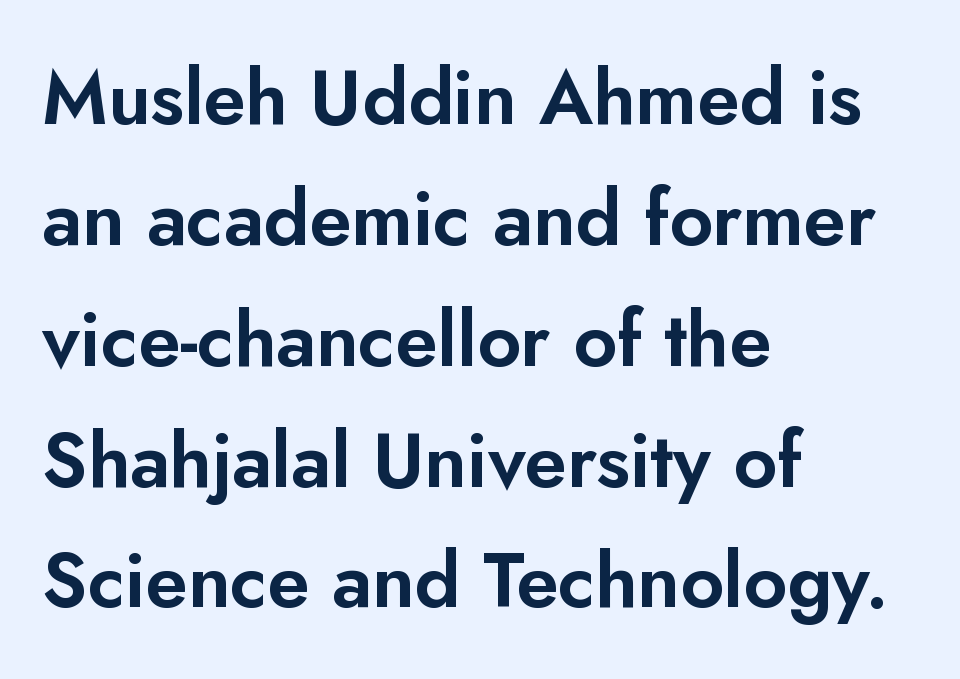
The image shows 76 px sans-serif type, upright; set left-aligned, normal line spacing (1.59x), normal letter spacing, not underlined; low stroke contrast and a small x-height.
